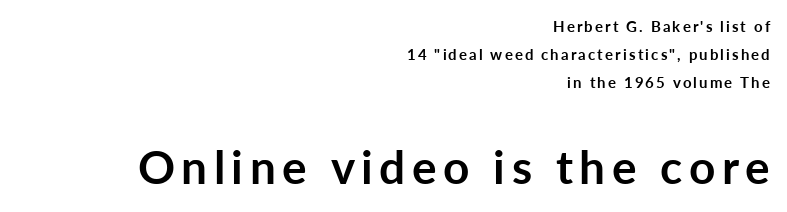
The image shows 46 px semibold sans-serif type, upright; set right-aligned, line spacing 1.88x, not underlined; the second (bottom) block is 3.07x larger; low stroke contrast and a medium x-height.
